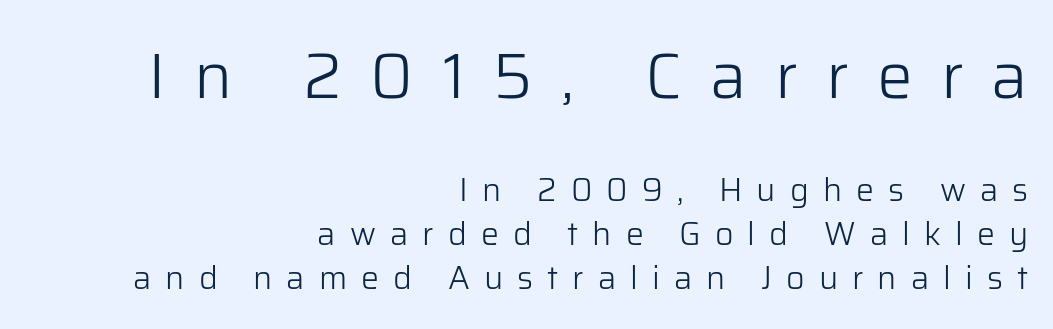
Characters remain perfectly vertical along every line. Weight: not bold — regular or lighter. A typesetter would call this proportional, since set widths differ per character. The block sitting higher on the canvas is the one with enlarged characters. The rag falls on the left side of this text block. The line texture is sparse and dotted thanks to wide tracking.
